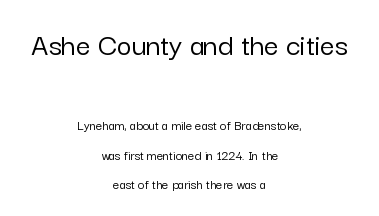
The image shows 32 px sans-serif type, upright; set centered, loose line spacing (2.13x), normal letter spacing, not underlined; the first (top) block is 2.29x larger; low stroke contrast and a medium x-height.
